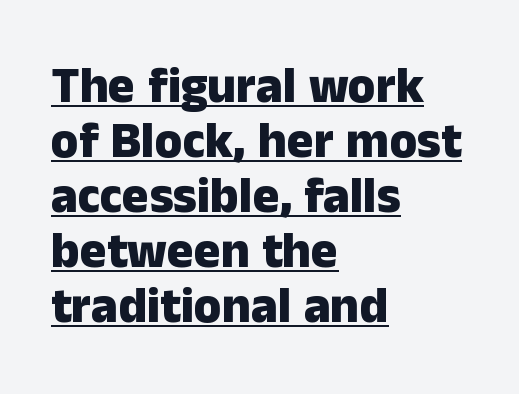
The space between consecutive lines is stingy. Do the characters align in a grid? No, the font is proportional. This rendering features underlined lettering. Which margin do the lines hug? The left one — the right edge is uneven.
